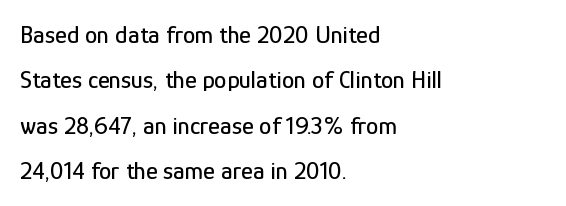
The image shows 25 px text type, upright; set left-aligned, line spacing 1.82x, normal letter spacing, not underlined.
